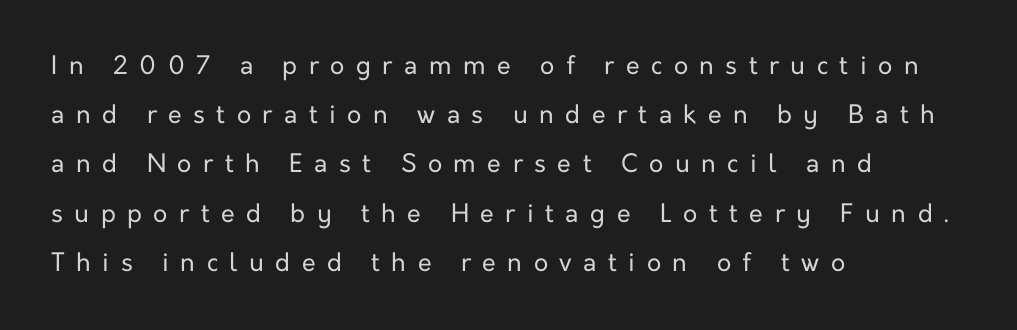
The image shows 25 px text type, upright; set left-aligned, loose line spacing (1.97x), unusually wide letter spacing (+0.46 em), not underlined.
